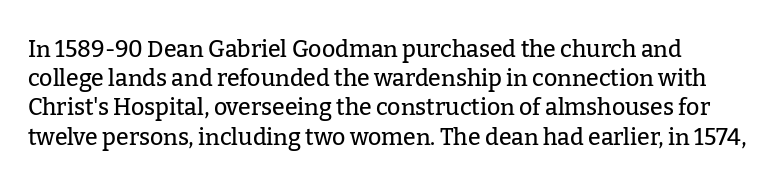
Interline gaps are of average width in this sample. Short note: letters normally spaced. Posture: vertical. The strip under each line holds only bare page. Which margin do the lines hug? The left one — the right edge is uneven.
